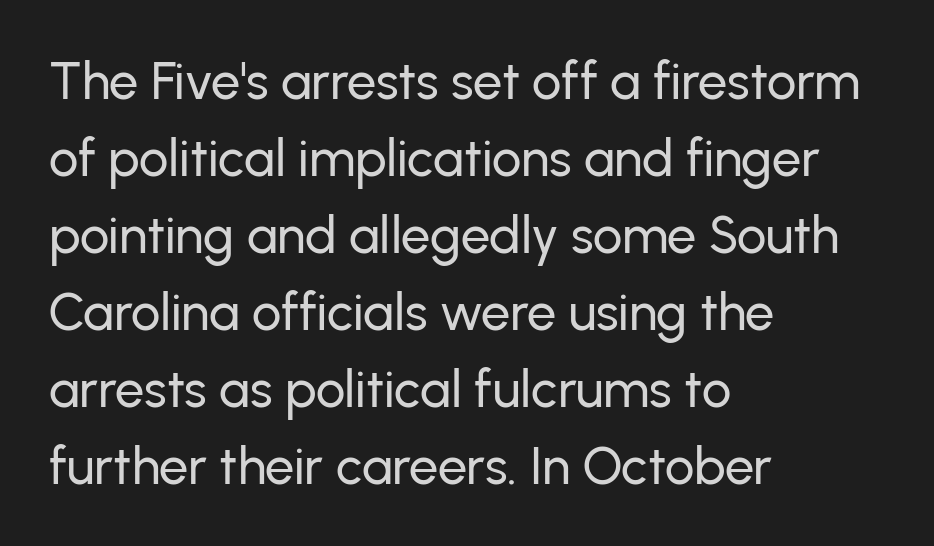
The image shows 52 px sans-serif type, upright; set left-aligned, normal line spacing (1.48x), normal letter spacing, not underlined; low stroke contrast and a medium x-height.
